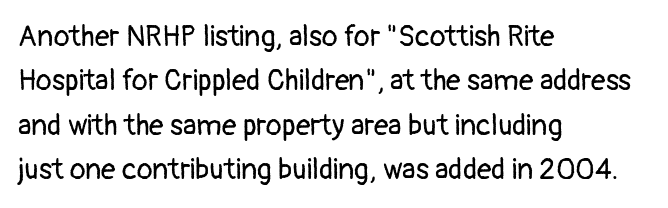
{"serif": "no", "italic": "no", "bold": "no", "weight": "regular", "width": "normal", "stroke_contrast": "low", "x_height": "medium", "monospaced": "no", "underline": "no", "align": "left", "line_spacing": "normal", "line_spacing_ratio": 1.53, "letter_spacing": "normal", "letter_spacing_em": 0.0, "glyph_px": 29}
